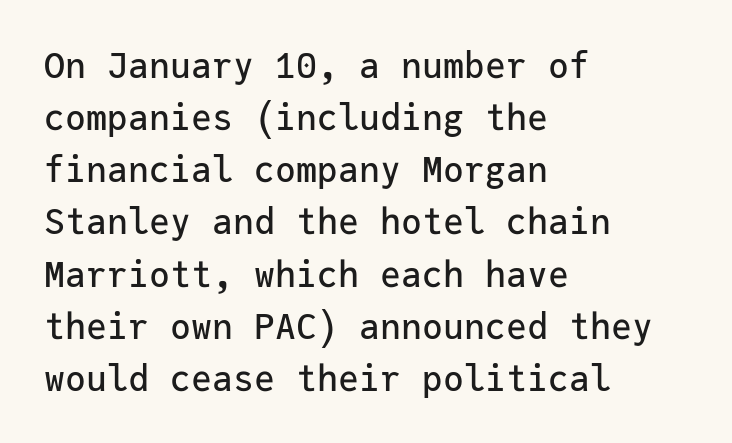
The image shows 35 px sans-serif type, upright, monospaced; set left-aligned, normal line spacing (1.49x), normal letter spacing, not underlined; low stroke contrast and a medium x-height.
